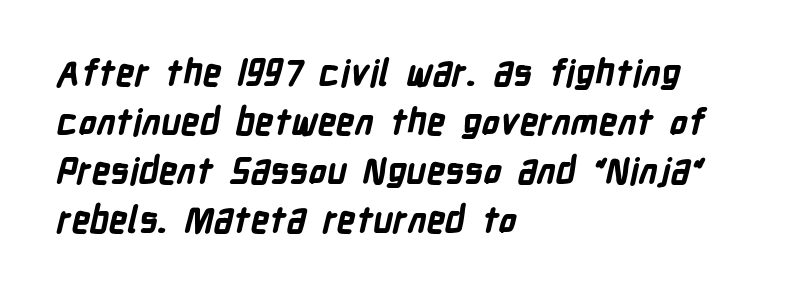
The image shows 36 px bold, condensed sans-serif type; set left-aligned, normal line spacing (1.36x), normal letter spacing, not underlined; low stroke contrast and a medium x-height.
